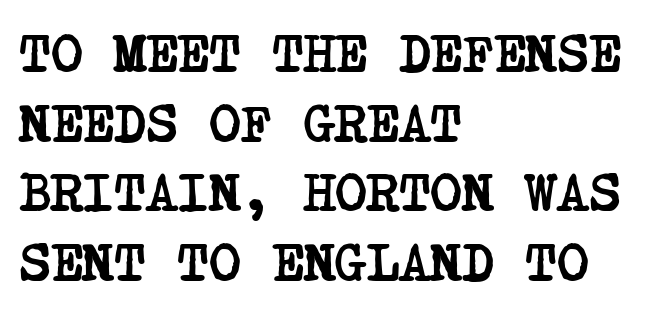
Q: Is the text bold? A: Yes.
Q: Is the typeface a serif or a sans-serif typeface? A: Serif.
Q: Is the text underlined? A: No.
Q: How is the paragraph aligned? A: Left-aligned.
Q: Is the spacing between letters normal or unusually wide? A: Normal.
Q: Is the spacing between lines tight, normal or loose? A: Normal.
Q: Width (condensed, normal, or wide)? A: Condensed.
Q: Stroke contrast? A: Low.
Q: x-height? A: Large.
